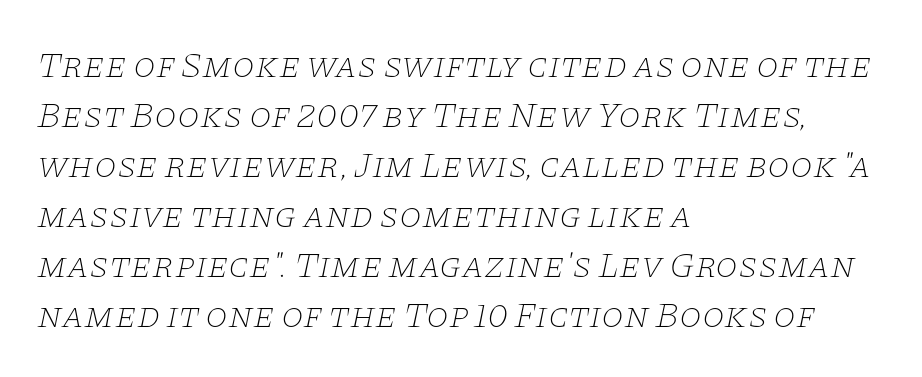
The image shows 36 px thin, wide serif type, italic (leaning right); set left-aligned, normal line spacing (1.39x), normal letter spacing, not underlined; low stroke contrast and a large x-height.
